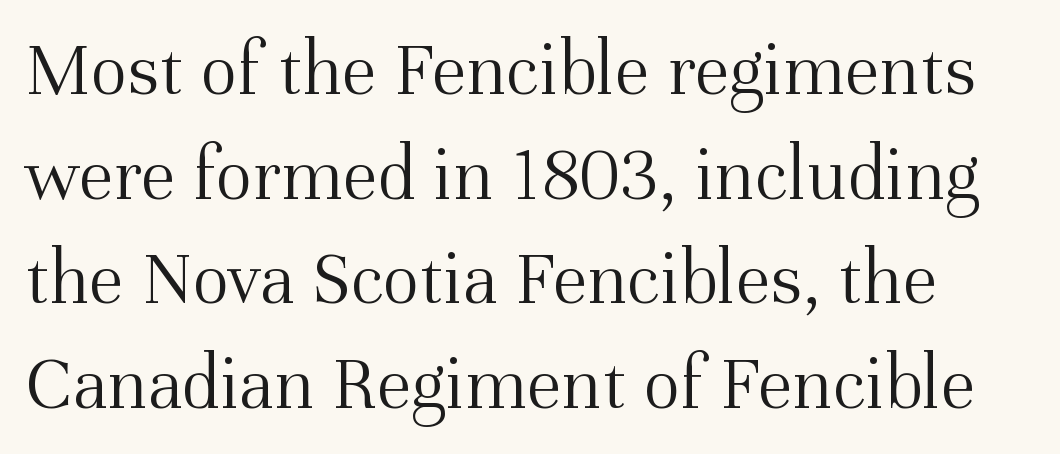
The specimen omits any rule beneath the text block's lines. Proportional: the letters do not fall into vertical columns. Here the glyphs are tracked normally, forming tight word shapes. The typesetting does not lean heavy: it is not bold.
